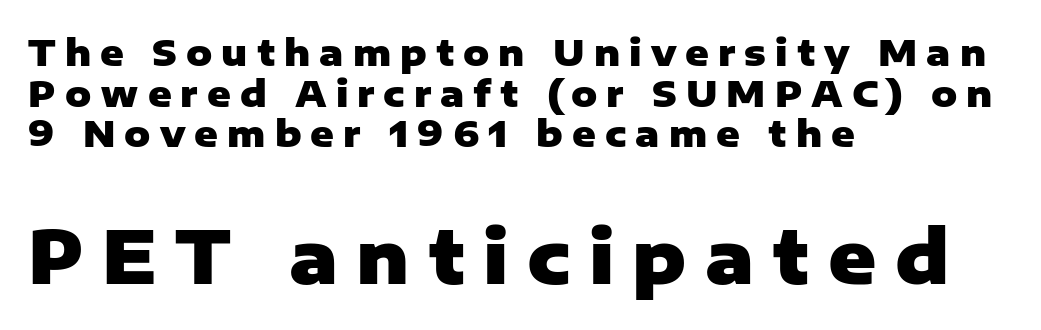
The font family rendered here belongs to the sans-serif group. The paragraph shown leans on its left margin. A typesetter would call this heavily tracked-out type. Look at the glyph heights: the lower group is clearly the bigger setting. A full-strength bold gives these letters their thick strokes. This sample has the flowing, uneven cadence of proportional lettering.
